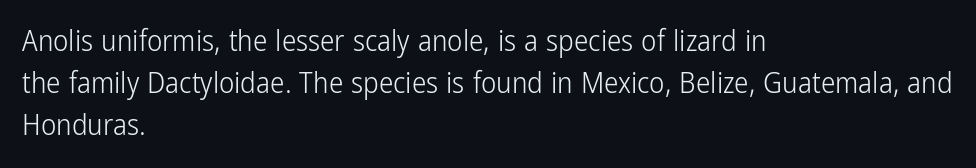
{"serif": "no", "italic": "no", "bold": "no", "weight": "light", "width": "condensed", "stroke_contrast": "low", "x_height": "medium", "monospaced": "no", "underline": "no", "align": "left", "line_spacing": "normal", "line_spacing_ratio": 1.44, "letter_spacing": "normal", "letter_spacing_em": 0.0, "glyph_px": 29}
